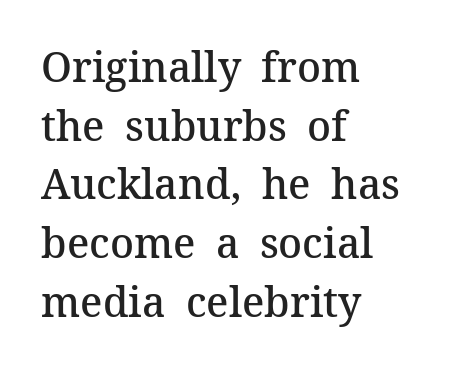
A normal amount of white space separates one row of letters from the next. The string is rendered with underlining switched off. Typeset ragged right — the left edge is the straight one. Summary of weight: moderately heavy, a semibold. You could call the tracking neutral — neither tight nor loose.
